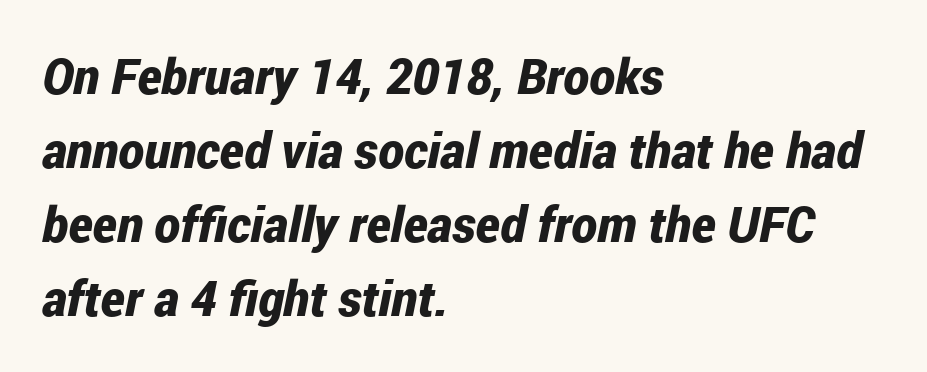
The image shows 49 px bold, condensed type, italic (leaning right); set left-aligned, normal line spacing (1.51x), normal letter spacing, not underlined; low stroke contrast and a medium x-height.
